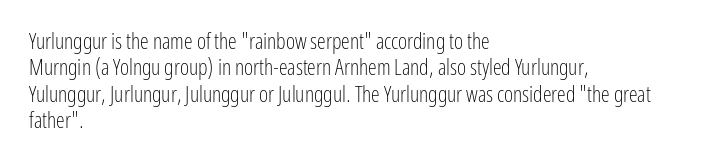
{"italic": "no", "bold": "no", "underline": "no", "align": "left", "line_spacing_ratio": 1.2, "letter_spacing": "normal", "letter_spacing_em": 0.0, "glyph_px": 22}
